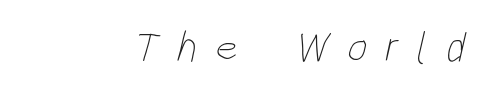
The image shows 43 px thin, condensed type; set unusually wide letter spacing (+0.43 em), not underlined; low stroke contrast and a large x-height.
